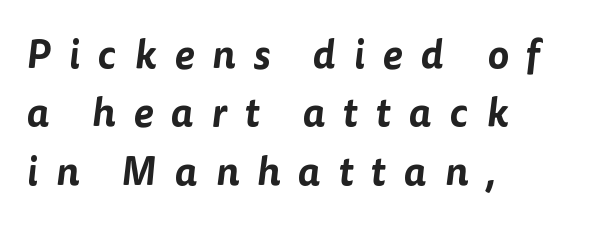
This sample uses expanded letter spacing, leaving extra air between glyphs. Think of a printed novel: that variable character pitch is what you see here. Leftover space on each line is placed entirely after the last word. Leading matches the norm, producing a regular column. Are there feet on the stems? There aren't — it's a sans. The string is rendered with underlining switched off.
